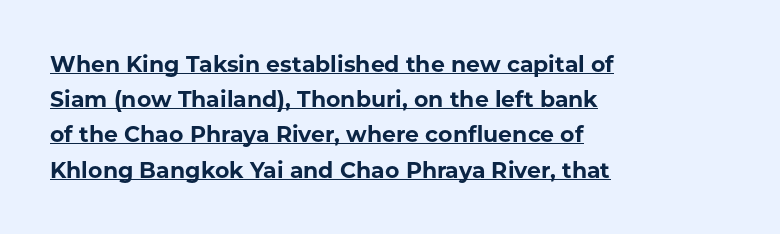
{"italic": "no", "bold": "yes", "underline": "yes", "align": "left", "line_spacing": "normal", "line_spacing_ratio": 1.6, "letter_spacing": "normal", "letter_spacing_em": 0.0, "glyph_px": 22}
